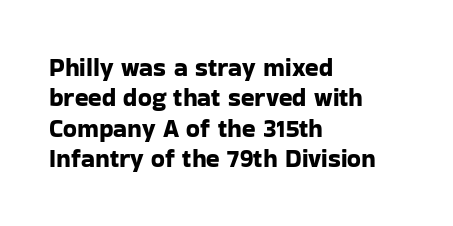
Q: Is the text italic (slanted)? A: No, it is upright.
Q: Is the text underlined? A: No.
Q: How is the paragraph aligned? A: Left-aligned.
Q: Is the spacing between letters normal or unusually wide? A: Normal.
